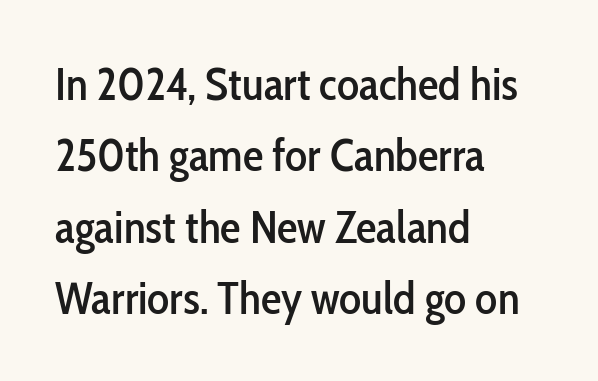
The letters sit at their default tracking, neither squeezed nor spread. Is the block centered? No — it sits flush against the left margin. Is there any slant? The stems are plumb. You can tell from the bare stems that sans-serif type was used.
